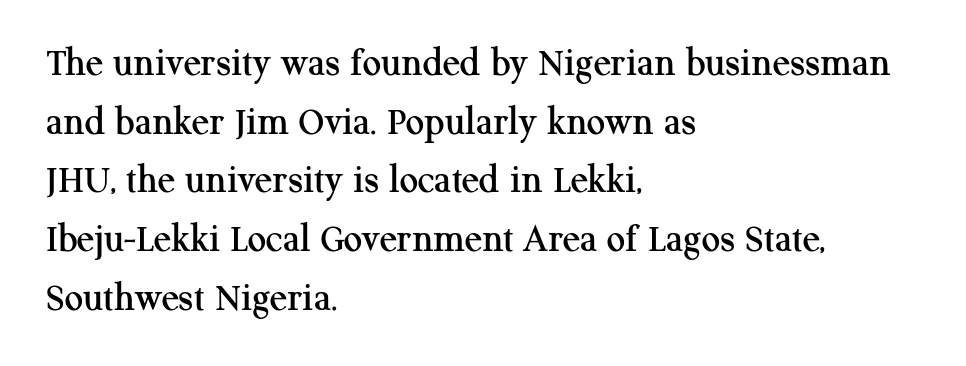
Q: Is the text italic (slanted)? A: No, it is upright.
Q: Is the typeface a serif or a sans-serif typeface? A: Serif.
Q: Is the text underlined? A: No.
Q: How is the paragraph aligned? A: Left-aligned.
Q: Is the spacing between letters normal or unusually wide? A: Normal.
Q: Is the spacing between lines tight, normal or loose? A: Normal.
Q: Width (condensed, normal, or wide)? A: Normal.
Q: Stroke contrast? A: Medium.
Q: x-height? A: Medium.
Q: Monospaced? A: No.
